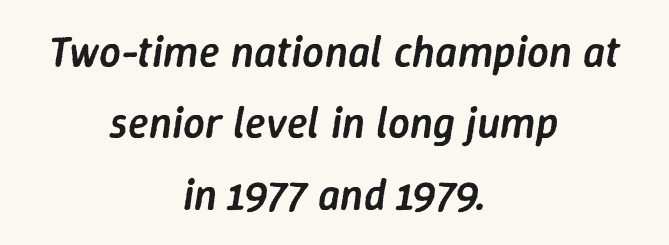
{"italic": "yes", "lean": "right", "slant_degrees": 9, "bold": "semi", "weight": "semibold", "width": "normal", "stroke_contrast": "low", "x_height": "medium", "monospaced": "no", "underline": "no", "align": "center", "line_spacing": "normal", "line_spacing_ratio": 1.66, "letter_spacing": "normal", "letter_spacing_em": 0.0, "glyph_px": 43}
